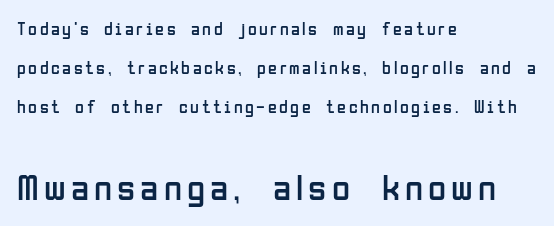
Q: Is the text bold? A: No.
Q: Is the text italic (slanted)? A: No, it is upright.
Q: Is the typeface a serif or a sans-serif typeface? A: Sans-serif.
Q: Is the text underlined? A: No.
Q: How is the paragraph aligned? A: Left-aligned.
Q: Is the spacing between lines tight, normal or loose? A: Loose.
Q: Which block of text is set in a larger size, the first (top) or the second (bottom)? A: The second (bottom) one.
Q: Width (condensed, normal, or wide)? A: Condensed.
Q: Stroke contrast? A: Low.
Q: x-height? A: Medium.
Q: Monospaced? A: No.
